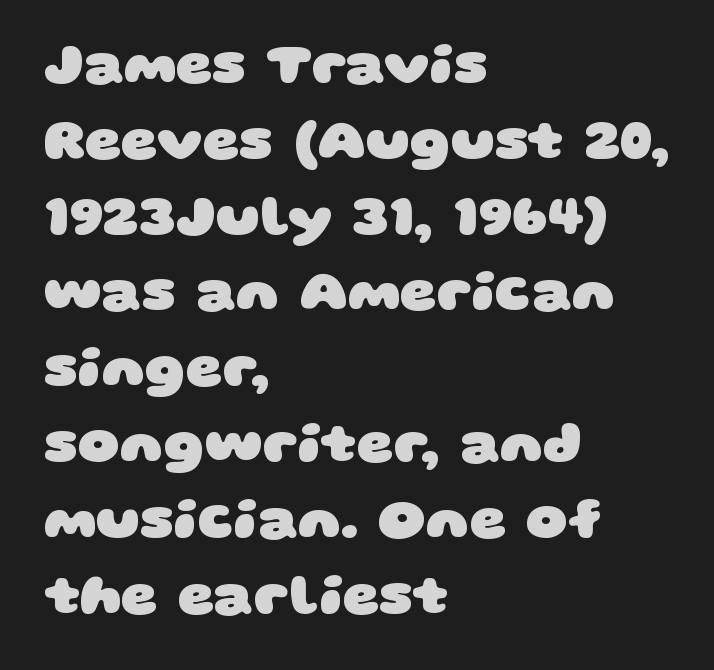
The image shows 57 px heavy, wide sans-serif type; set left-aligned, normal line spacing (1.33x), normal letter spacing, not underlined; low stroke contrast and a large x-height.
